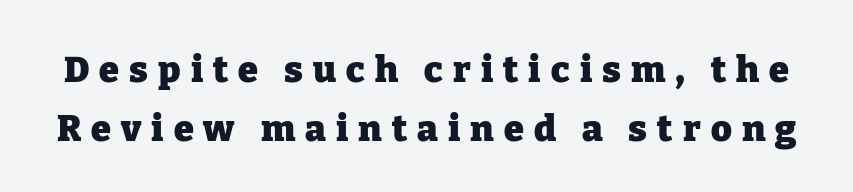
{"serif": "yes", "italic": "no", "bold": "yes", "weight": "heavy", "width": "normal", "stroke_contrast": "low", "x_height": "medium", "monospaced": "no", "underline": "no", "line_spacing": "normal", "line_spacing_ratio": 1.64, "letter_spacing": "wide", "letter_spacing_em": 0.28, "glyph_px": 36}
